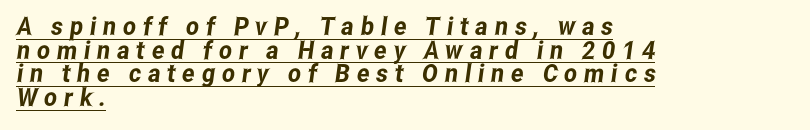
The image shows 25 px text type; set left-aligned, tight line spacing (0.95x), unusually wide letter spacing (+0.27 em), underlined.
